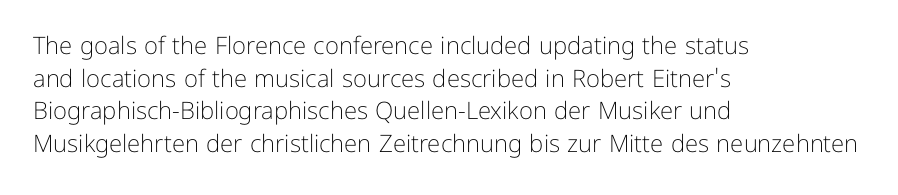
Q: Is the text bold? A: No.
Q: Is the text italic (slanted)? A: No, it is upright.
Q: Is the text underlined? A: No.
Q: How is the paragraph aligned? A: Left-aligned.
Q: Is the spacing between letters normal or unusually wide? A: Normal.
Q: Is the spacing between lines tight, normal or loose? A: Normal.
